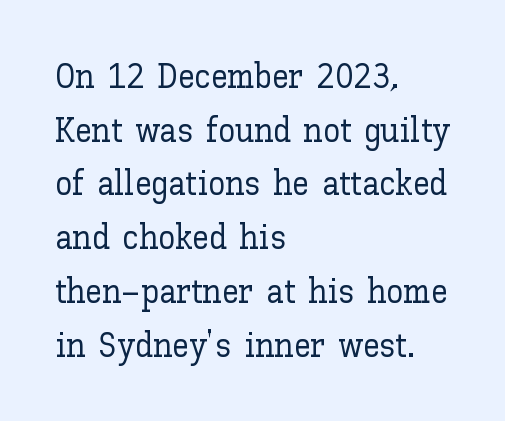
The designer left line spacing at the default. Standard letterfit; no display-style spreading of the glyphs. Quick note: not italic, upright. These lines are rendered in a variable-pitch font.
